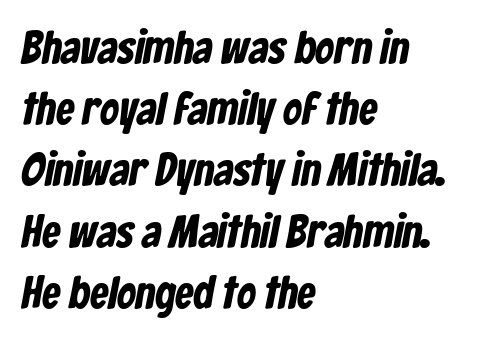
Q: Is the typeface a serif or a sans-serif typeface? A: Sans-serif.
Q: Is the text underlined? A: No.
Q: How is the paragraph aligned? A: Left-aligned.
Q: Is the spacing between letters normal or unusually wide? A: Normal.
Q: Is the spacing between lines tight, normal or loose? A: Normal.
Q: Width (condensed, normal, or wide)? A: Condensed.
Q: Stroke contrast? A: Low.
Q: x-height? A: Medium.
Q: Monospaced? A: No.
